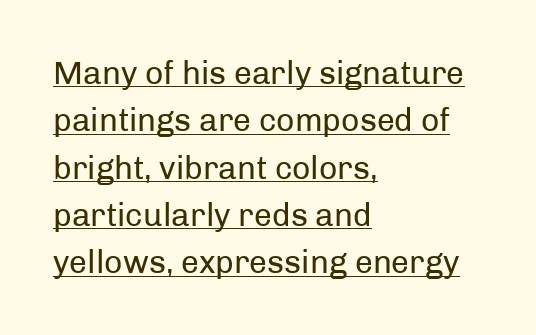
{"serif": "no", "italic": "no", "bold": "no", "weight": "regular", "width": "normal", "stroke_contrast": "low", "x_height": "medium", "monospaced": "no", "underline": "yes", "align": "left", "line_spacing": "normal", "line_spacing_ratio": 1.48, "letter_spacing": "normal", "letter_spacing_em": 0.0, "glyph_px": 32}
